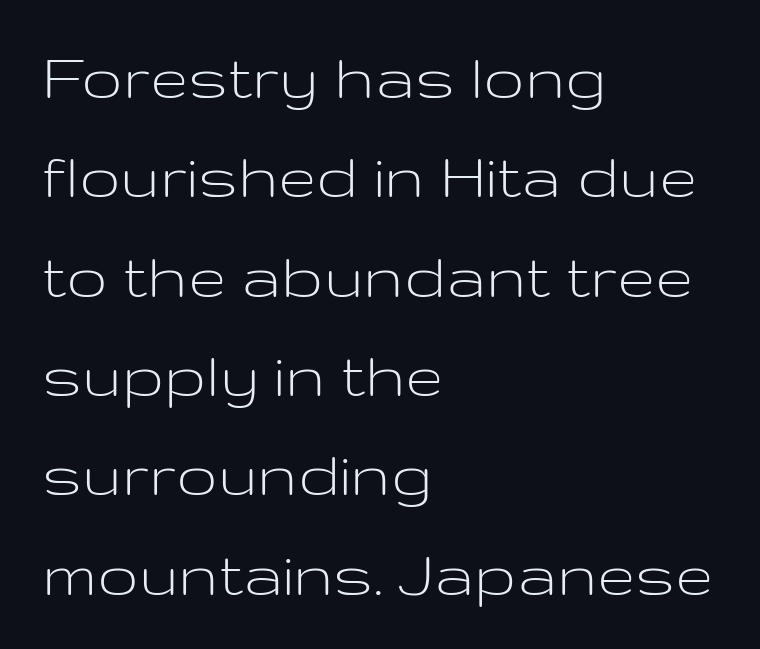
The image shows 69 px light, wide sans-serif type, upright; set left-aligned, normal line spacing (1.44x), normal letter spacing, not underlined; low stroke contrast and a medium x-height.
